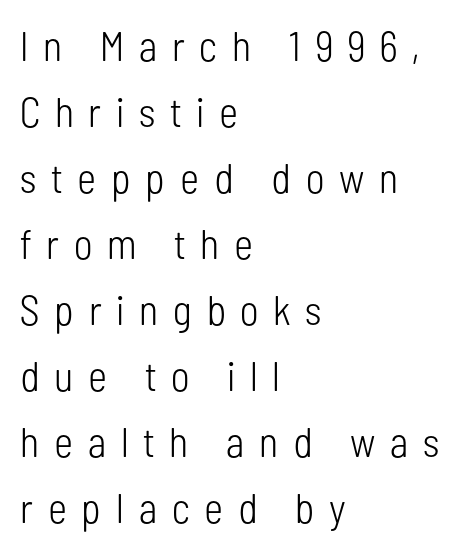
{"serif": "no", "italic": "no", "bold": "no", "weight": "light", "width": "condensed", "stroke_contrast": "low", "x_height": "medium", "monospaced": "no", "underline": "no", "align": "left", "line_spacing": "normal", "line_spacing_ratio": 1.61, "letter_spacing": "wide", "letter_spacing_em": 0.36, "glyph_px": 41}
